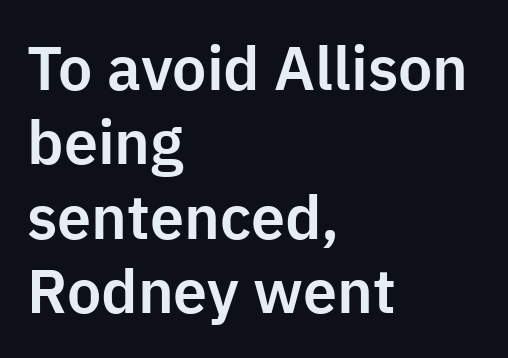
Q: Is the text italic (slanted)? A: No, it is upright.
Q: Is the typeface a serif or a sans-serif typeface? A: Sans-serif.
Q: Is the text underlined? A: No.
Q: How is the paragraph aligned? A: Left-aligned.
Q: Is the spacing between letters normal or unusually wide? A: Normal.
Q: Width (condensed, normal, or wide)? A: Normal.
Q: Stroke contrast? A: Low.
Q: x-height? A: Medium.
Q: Monospaced? A: No.
